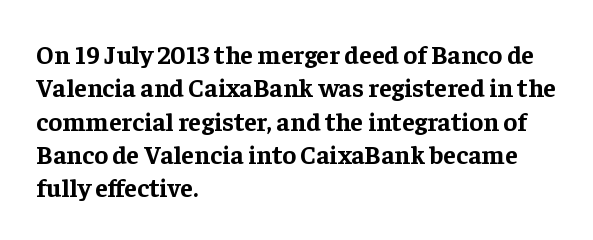
In terms of posture, this sample is upright. Look at the stroke-to-counter ratio: heavy, a bold. Notice how descenders clear the ascenders below comfortably — that's standard leading. The zone under the glyphs is completely vacant. The rendering keeps characters at their native spacing.
